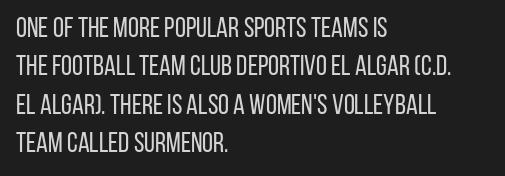
Spacing verdict: proportional, widths tailored to each character. Ink coverage per letter is moderate at most. The area under the type is left untouched. The typesetter chose a ragged-right arrangement here.
